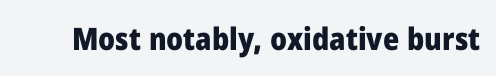
The image shows 31 px heavy sans-serif type, upright; set normal letter spacing, not underlined; low stroke contrast and a medium x-height.
